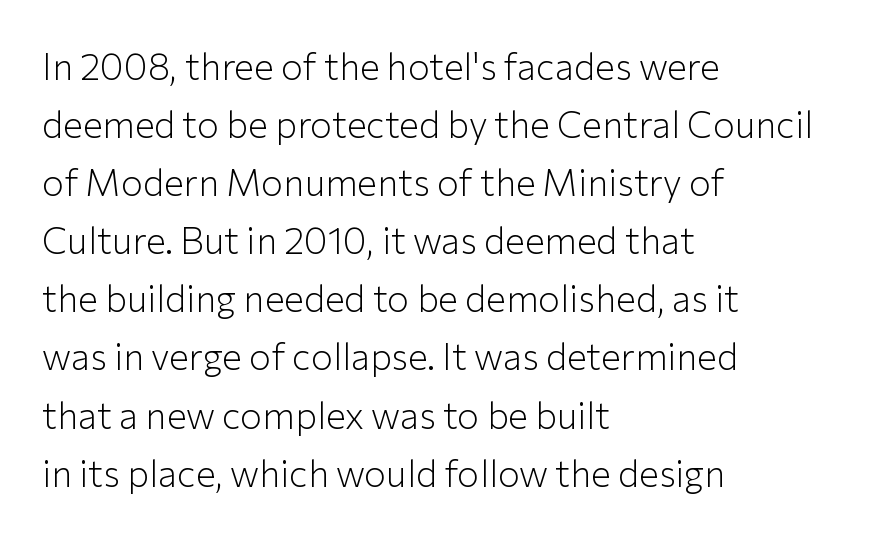
{"serif": "no", "italic": "no", "bold": "no", "weight": "light", "width": "normal", "stroke_contrast": "low", "x_height": "medium", "monospaced": "no", "underline": "no", "align": "left", "line_spacing": "normal", "line_spacing_ratio": 1.57, "letter_spacing": "normal", "letter_spacing_em": 0.0, "glyph_px": 37}
